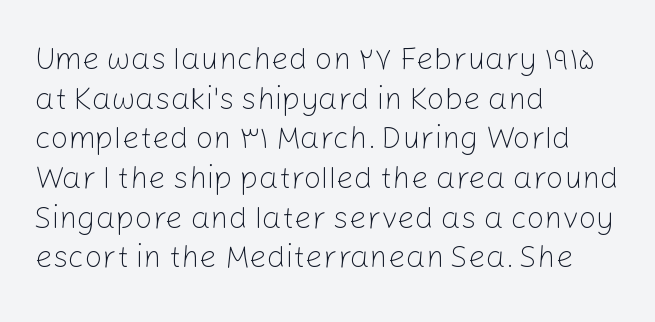
{"serif": "no", "italic": "no", "bold": "no", "weight": "light", "width": "normal", "stroke_contrast": "low", "x_height": "medium", "monospaced": "no", "underline": "no", "align": "left", "line_spacing": "normal", "line_spacing_ratio": 1.28, "letter_spacing": "normal", "letter_spacing_em": 0.0, "glyph_px": 31}
